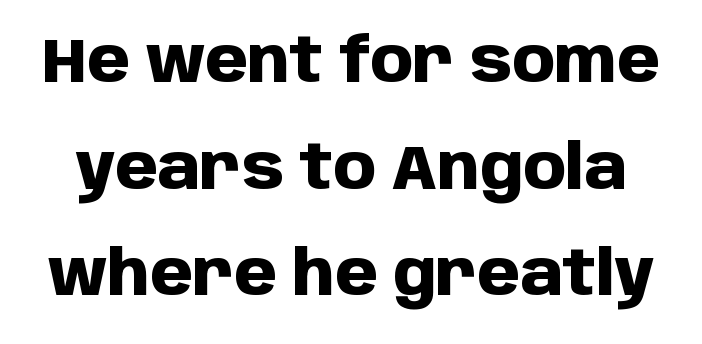
{"serif": "no", "italic": "no", "bold": "yes", "weight": "heavy", "width": "normal", "stroke_contrast": "low", "x_height": "large", "monospaced": "no", "underline": "no", "line_spacing_ratio": 1.75, "letter_spacing": "normal", "letter_spacing_em": 0.0, "glyph_px": 61}
